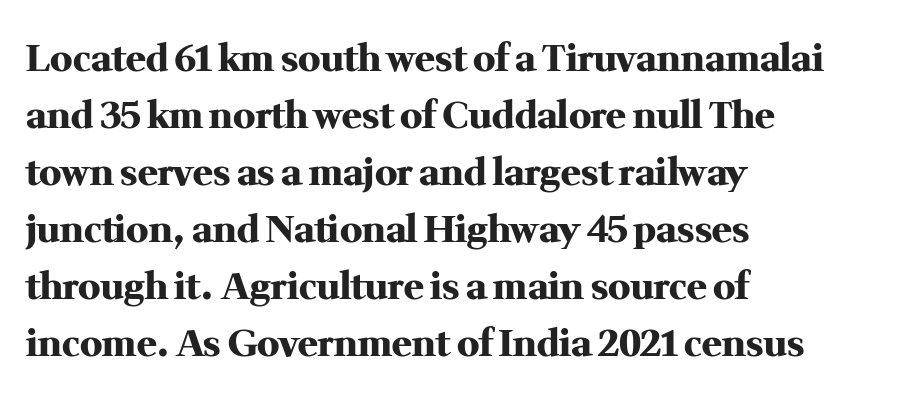
Q: Is the text bold? A: Yes.
Q: Is the text italic (slanted)? A: No, it is upright.
Q: Is the typeface a serif or a sans-serif typeface? A: Serif.
Q: Is the text underlined? A: No.
Q: How is the paragraph aligned? A: Left-aligned.
Q: Is the spacing between letters normal or unusually wide? A: Normal.
Q: Is the spacing between lines tight, normal or loose? A: Normal.
Q: Width (condensed, normal, or wide)? A: Normal.
Q: Stroke contrast? A: Medium.
Q: x-height? A: Medium.
Q: Monospaced? A: No.
